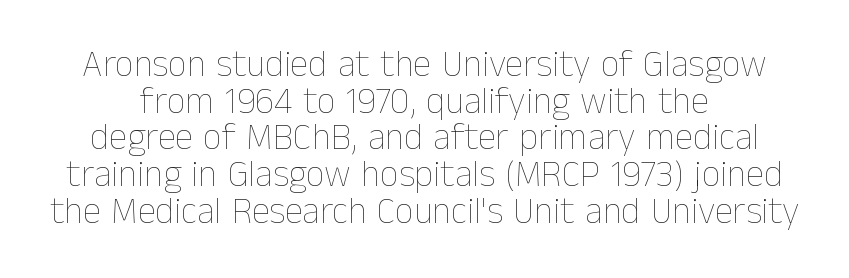
The image shows 37 px thin type, upright; set tight line spacing (0.99x), normal letter spacing, not underlined; low stroke contrast and a medium x-height.
